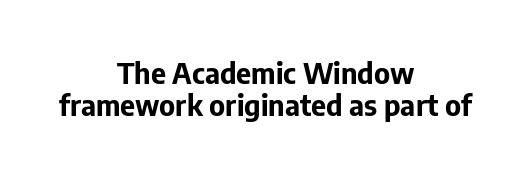
{"serif": "no", "italic": "no", "bold": "yes", "weight": "bold", "width": "normal", "stroke_contrast": "low", "x_height": "medium", "monospaced": "no", "underline": "no", "align": "center", "line_spacing": "tight", "line_spacing_ratio": 1.1, "letter_spacing": "normal", "letter_spacing_em": 0.0, "glyph_px": 29}
